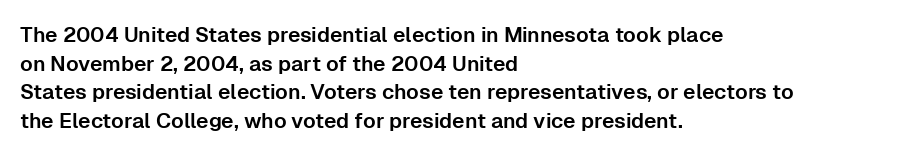
Q: Is the text italic (slanted)? A: No, it is upright.
Q: Is the text underlined? A: No.
Q: How is the paragraph aligned? A: Left-aligned.
Q: Is the spacing between letters normal or unusually wide? A: Normal.
Q: Is the spacing between lines tight, normal or loose? A: Normal.
